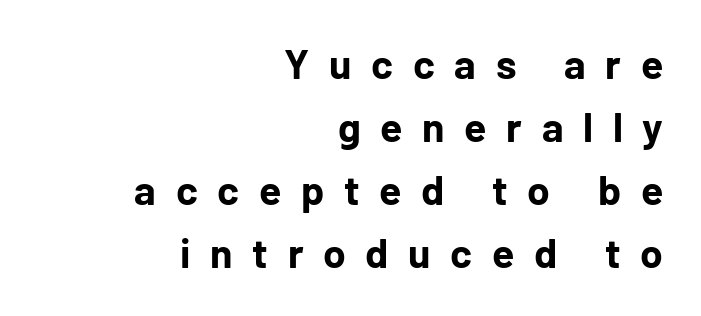
{"serif": "no", "italic": "no", "bold": "yes", "weight": "bold", "width": "normal", "stroke_contrast": "low", "x_height": "medium", "monospaced": "no", "underline": "no", "align": "right", "line_spacing": "normal", "line_spacing_ratio": 1.54, "letter_spacing": "wide", "letter_spacing_em": 0.48, "glyph_px": 41}
